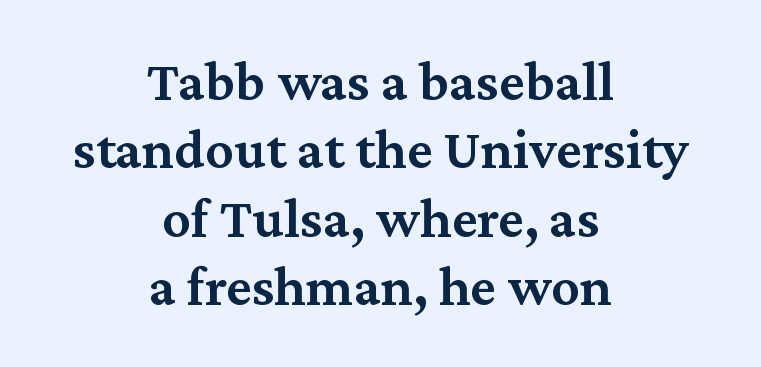
Does extra space separate the letters? No, they use regular spacing. Regarding serifs, this sample has them. Does the weight exceed regular? Yes, but only to semibold. Rendered with straight, roman letterforms. Plain, unruled lines of type. Character widths vary here, with narrow letters taking less room than wide ones.
